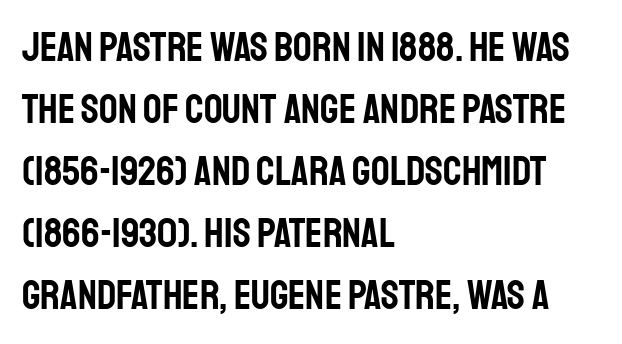
Q: Is the text italic (slanted)? A: No, it is upright.
Q: Is the typeface a serif or a sans-serif typeface? A: Sans-serif.
Q: Is the text underlined? A: No.
Q: How is the paragraph aligned? A: Left-aligned.
Q: Is the spacing between letters normal or unusually wide? A: Normal.
Q: Is the spacing between lines tight, normal or loose? A: Normal.
Q: Width (condensed, normal, or wide)? A: Condensed.
Q: Stroke contrast? A: Low.
Q: x-height? A: Large.
Q: Monospaced? A: No.
